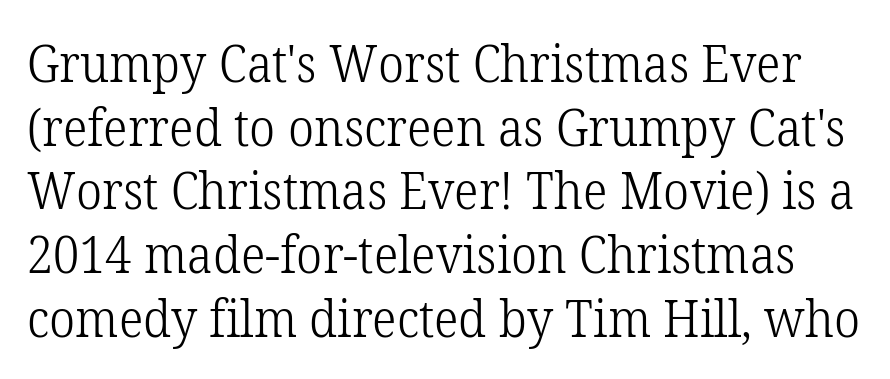
The image shows 51 px light serif type, upright; set normal line spacing (1.25x), normal letter spacing, not underlined; low stroke contrast and a medium x-height.
